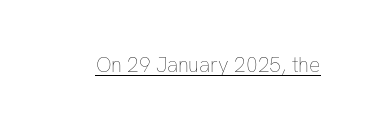
The image shows 21 px text type, upright; set normal letter spacing, underlined.
